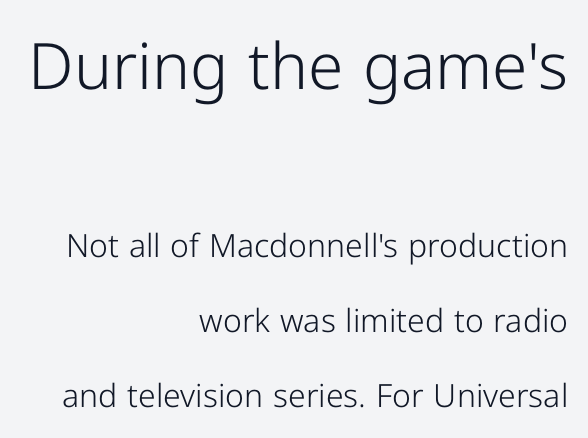
Q: Is the text bold? A: No.
Q: Is the text italic (slanted)? A: No, it is upright.
Q: Is the typeface a serif or a sans-serif typeface? A: Sans-serif.
Q: Is the text underlined? A: No.
Q: How is the paragraph aligned? A: Right-aligned.
Q: Is the spacing between letters normal or unusually wide? A: Normal.
Q: Is the spacing between lines tight, normal or loose? A: Loose.
Q: Which block of text is set in a larger size, the first (top) or the second (bottom)? A: The first (top) one.
Q: Width (condensed, normal, or wide)? A: Normal.
Q: Stroke contrast? A: Low.
Q: x-height? A: Medium.
Q: Monospaced? A: No.
